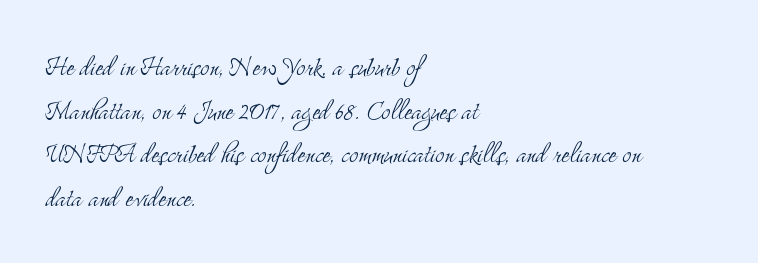
The image shows 33 px light, condensed serif type; set left-aligned, normal line spacing (1.32x), normal letter spacing, not underlined; medium stroke contrast and a small x-height.
